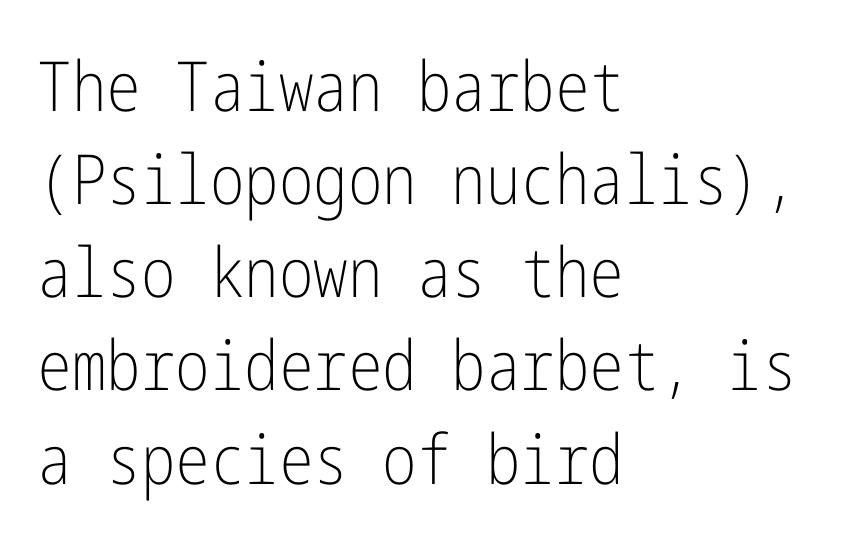
Q: Is the text bold? A: No.
Q: Is the text italic (slanted)? A: No, it is upright.
Q: Is the typeface a serif or a sans-serif typeface? A: Sans-serif.
Q: Is the text underlined? A: No.
Q: How is the paragraph aligned? A: Left-aligned.
Q: Is the spacing between letters normal or unusually wide? A: Normal.
Q: Is the spacing between lines tight, normal or loose? A: Normal.
Q: Width (condensed, normal, or wide)? A: Condensed.
Q: Stroke contrast? A: Low.
Q: x-height? A: Medium.
